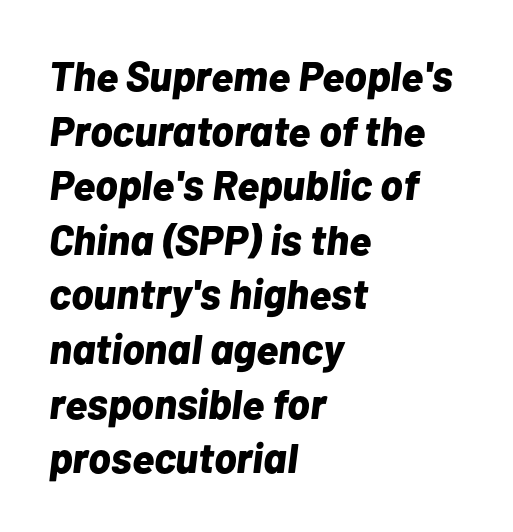
{"italic": "yes", "lean": "right", "slant_degrees": 7, "bold": "yes", "weight": "bold", "width": "normal", "stroke_contrast": "low", "x_height": "medium", "monospaced": "no", "underline": "no", "align": "left", "line_spacing": "normal", "line_spacing_ratio": 1.3, "letter_spacing": "normal", "letter_spacing_em": 0.0, "glyph_px": 42}
